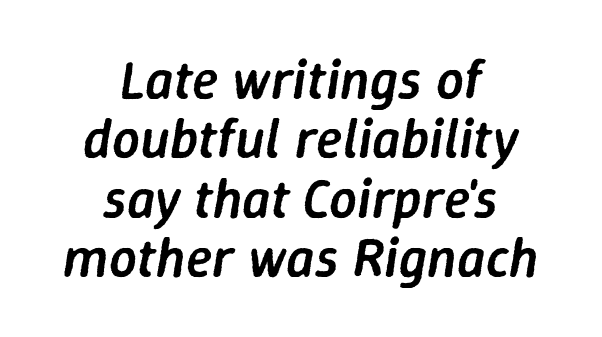
{"italic": "yes", "lean": "right", "slant_degrees": 9, "bold": "semi", "weight": "semibold", "width": "normal", "stroke_contrast": "low", "x_height": "medium", "monospaced": "no", "underline": "no", "align": "center", "line_spacing": "tight", "line_spacing_ratio": 1.08, "letter_spacing": "normal", "letter_spacing_em": 0.0, "glyph_px": 55}
